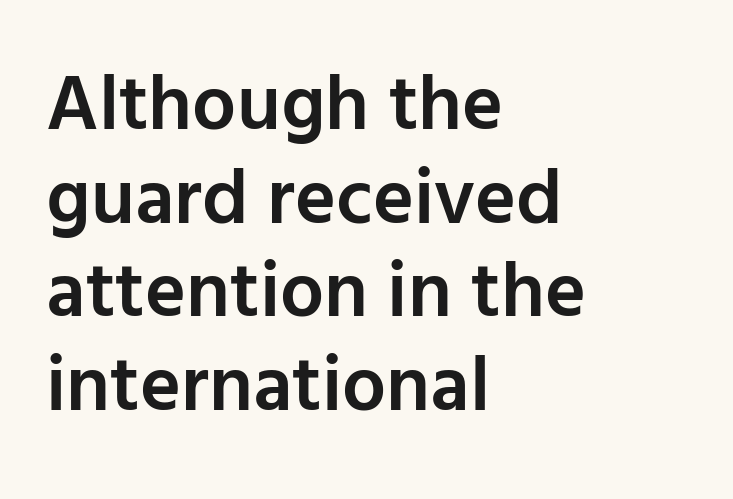
Q: Is the text bold? A: Semi-bold.
Q: Is the text italic (slanted)? A: No, it is upright.
Q: Is the typeface a serif or a sans-serif typeface? A: Sans-serif.
Q: Is the text underlined? A: No.
Q: How is the paragraph aligned? A: Left-aligned.
Q: Is the spacing between letters normal or unusually wide? A: Normal.
Q: Width (condensed, normal, or wide)? A: Normal.
Q: Stroke contrast? A: Low.
Q: x-height? A: Medium.
Q: Monospaced? A: No.
